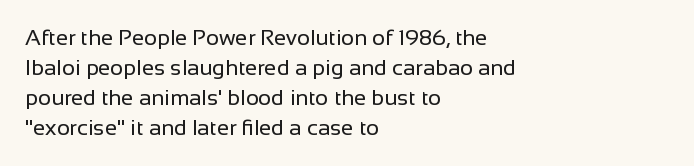
{"italic": "no", "bold": "no", "underline": "no", "align": "left", "line_spacing": "normal", "line_spacing_ratio": 1.37, "letter_spacing": "normal", "letter_spacing_em": 0.0, "glyph_px": 22}
